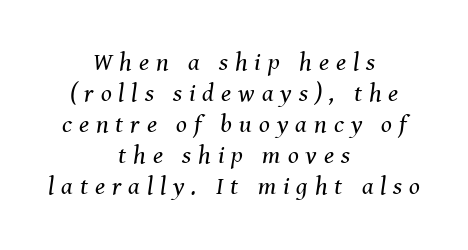
Q: Is the text bold? A: No.
Q: Is the text italic (slanted)? A: Yes, it leans right by about 8 degrees.
Q: Is the text underlined? A: No.
Q: How is the paragraph aligned? A: Centered.
Q: Is the spacing between letters normal or unusually wide? A: Unusually wide.
